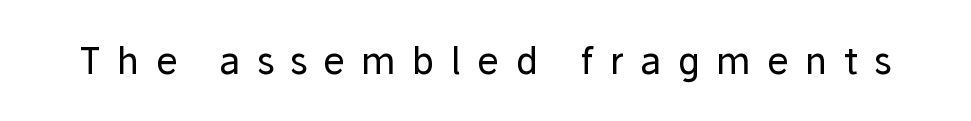
{"serif": "no", "italic": "no", "bold": "no", "weight": "regular", "width": "normal", "stroke_contrast": "low", "x_height": "medium", "monospaced": "no", "underline": "no", "letter_spacing": "wide", "letter_spacing_em": 0.44, "glyph_px": 37}
